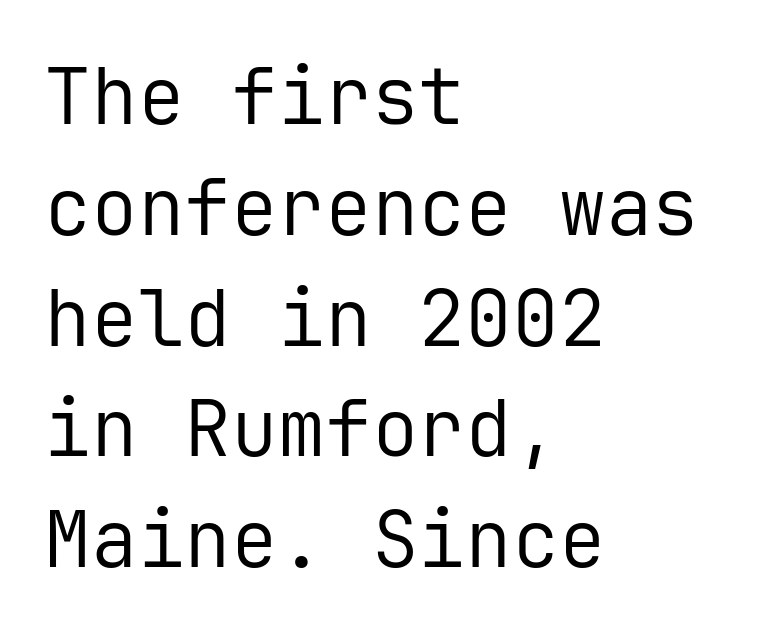
Q: Is the text bold? A: No.
Q: Is the text italic (slanted)? A: No, it is upright.
Q: Is the typeface a serif or a sans-serif typeface? A: Sans-serif.
Q: Is the text underlined? A: No.
Q: How is the paragraph aligned? A: Left-aligned.
Q: Is the spacing between letters normal or unusually wide? A: Normal.
Q: Is the spacing between lines tight, normal or loose? A: Normal.
Q: Width (condensed, normal, or wide)? A: Normal.
Q: Stroke contrast? A: Low.
Q: x-height? A: Medium.
Q: Monospaced? A: Yes.
